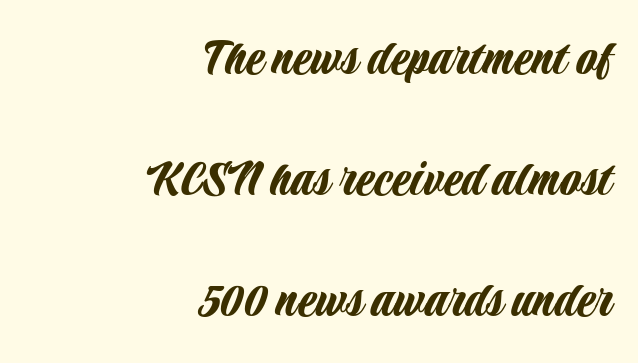
You could not count columns in this text — the font is proportionally spaced. Is there much room between lines? Yes — plenty of vertical air separates them. Inter-character spacing is left at the font's built-in metrics. Plain, unruled lines of type. The ragged edge is on the left, which tells us the setting is flush right.
